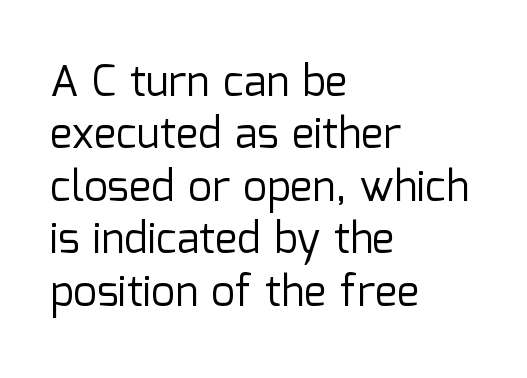
{"serif": "no", "italic": "no", "bold": "no", "weight": "regular", "width": "normal", "stroke_contrast": "low", "x_height": "medium", "monospaced": "no", "underline": "no", "align": "left", "line_spacing": "normal", "line_spacing_ratio": 1.25, "letter_spacing": "normal", "letter_spacing_em": 0.0, "glyph_px": 42}
